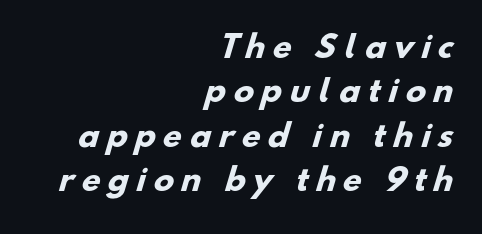
The image shows 30 px heavy sans-serif type; set right-aligned, normal line spacing (1.48x), unusually wide letter spacing (+0.26 em), not underlined; low stroke contrast and a small x-height.
